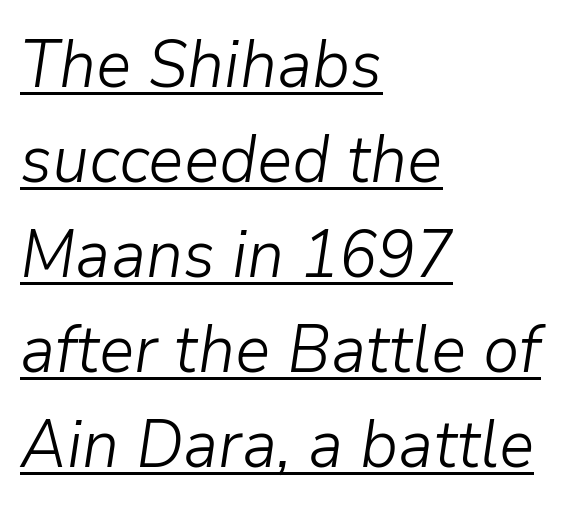
Each line of the rendering has a horizontal stroke beneath the glyphs. Varying glyph widths throughout — classic text-font behaviour. Weight class: somewhere from thin through regular. These lines are set flush left with a ragged right edge. Words appear dense and cohesive because spacing is normal. The rows are spaced the way most documents space them.
